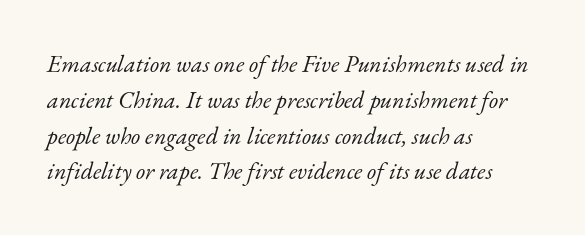
Nothing unusual about the tracking: characters are spaced as the font intends. The space beneath each line is pristine and unruled. All the whitespace from short lines collects on the right. Regular leading. These glyphs show unthickened strokes, regular width or finer.
